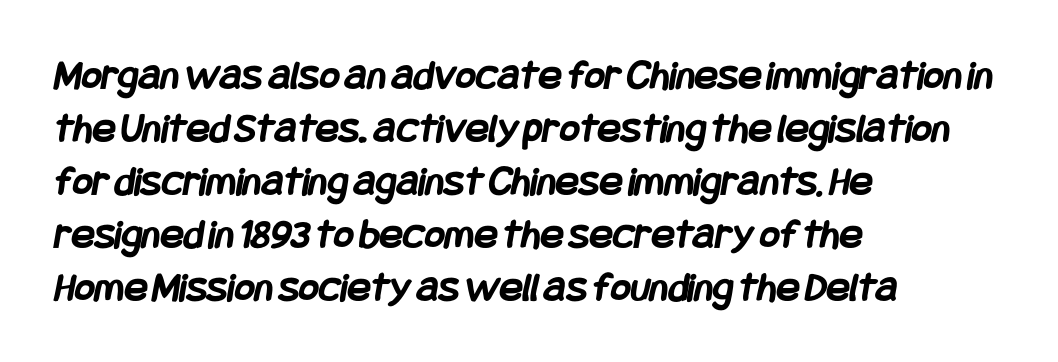
{"serif": "no", "bold": "yes", "weight": "semibold", "width": "condensed", "stroke_contrast": "low", "x_height": "large", "underline": "no", "align": "left", "line_spacing_ratio": 1.23, "letter_spacing": "normal", "letter_spacing_em": 0.0, "glyph_px": 43}
